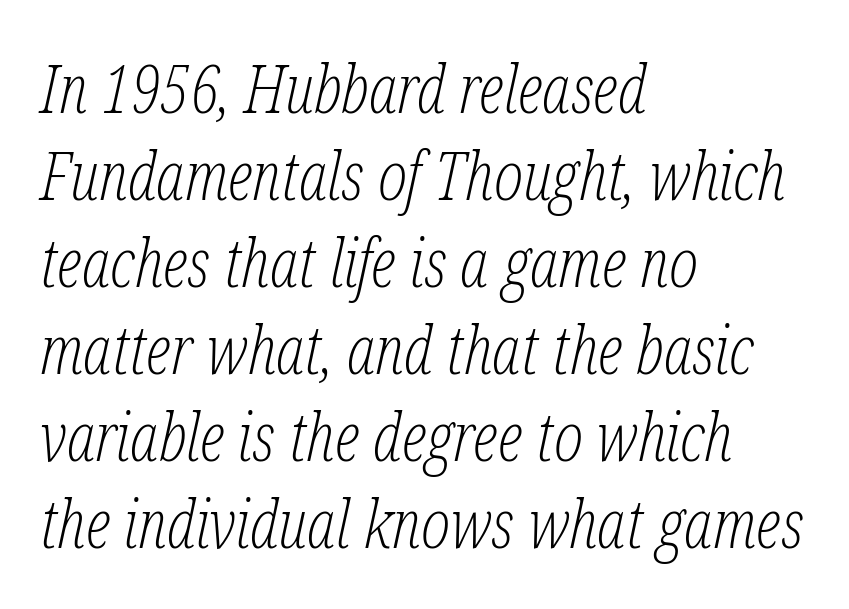
{"serif": "yes", "italic": "yes", "lean": "right", "slant_degrees": 12, "bold": "no", "weight": "light", "width": "condensed", "stroke_contrast": "low", "x_height": "medium", "monospaced": "no", "underline": "no", "align": "left", "line_spacing": "normal", "line_spacing_ratio": 1.28, "letter_spacing": "normal", "letter_spacing_em": 0.0, "glyph_px": 68}
